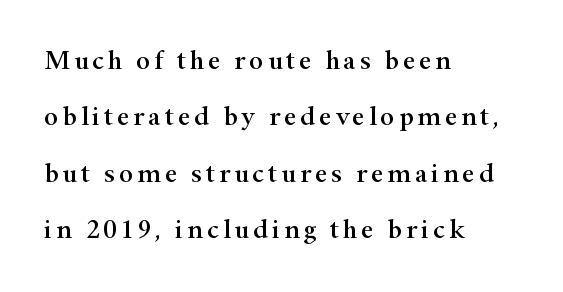
The image shows 27 px text type, upright; set left-aligned, loose line spacing (2.09x), not underlined.
